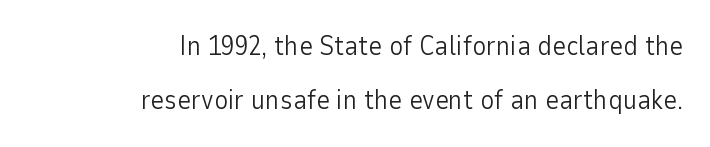
The paragraph has a hard right edge and a soft left edge. A typesetter would mark this as roman, not italic. Think standard paragraph weight, or any step lighter than that. Widely set lines give the paragraph a tall, airy silhouette.
